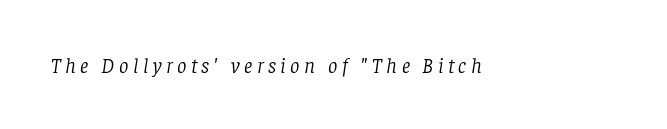
{"italic": "yes", "lean": "right", "slant_degrees": 8, "bold": "no", "underline": "no", "letter_spacing": "wide", "letter_spacing_em": 0.21, "glyph_px": 21}
